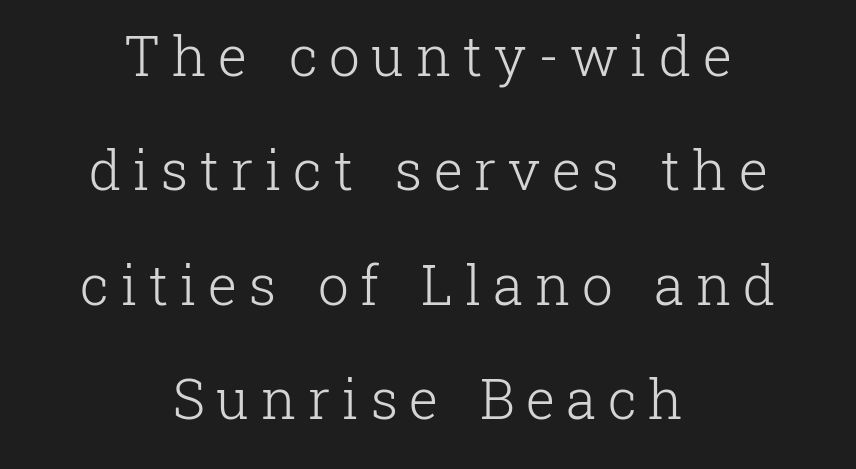
The image shows 55 px light serif type, upright; set centered, loose line spacing (2.08x), unusually wide letter spacing (+0.21 em), not underlined; low stroke contrast and a medium x-height.
